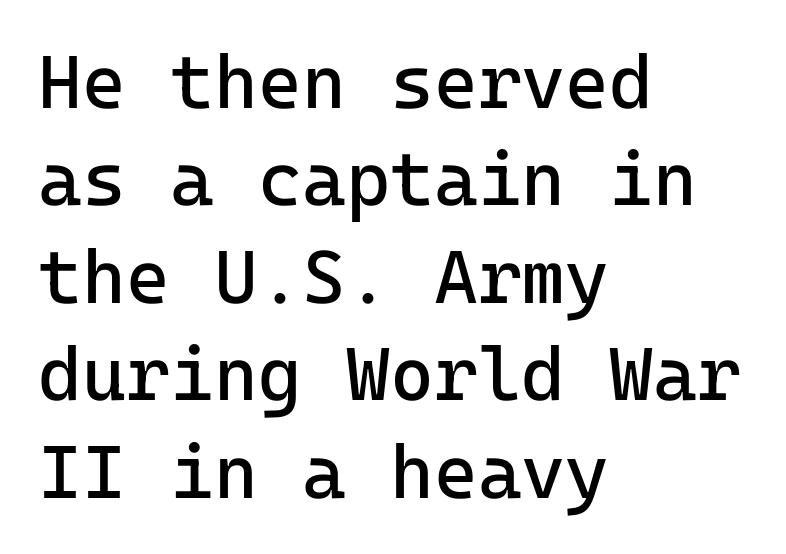
The image shows 75 px regular-weight sans-serif type, upright; set left-aligned, normal line spacing (1.3x), normal letter spacing, not underlined; low stroke contrast and a medium x-height.
